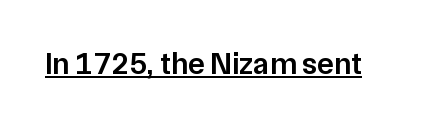
Q: Is the text bold? A: Semi-bold.
Q: Is the text italic (slanted)? A: No, it is upright.
Q: Is the typeface a serif or a sans-serif typeface? A: Sans-serif.
Q: Is the text underlined? A: Yes.
Q: Is the spacing between letters normal or unusually wide? A: Normal.
Q: Width (condensed, normal, or wide)? A: Normal.
Q: Stroke contrast? A: Low.
Q: x-height? A: Medium.
Q: Monospaced? A: No.
